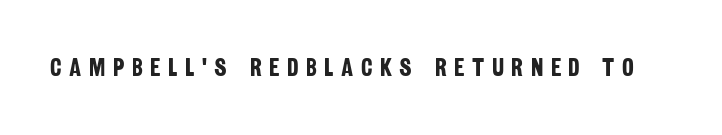
The image shows 25 px bold type; set unusually wide letter spacing (+0.3 em), not underlined.
